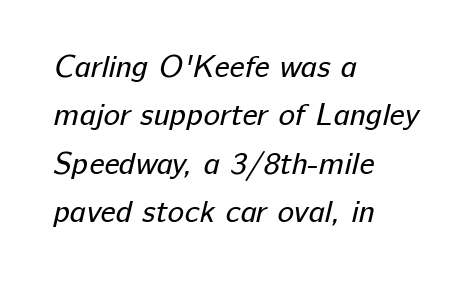
{"serif": "no", "bold": "no", "weight": "regular", "width": "normal", "stroke_contrast": "low", "x_height": "medium", "monospaced": "no", "underline": "no", "align": "left", "line_spacing": "normal", "line_spacing_ratio": 1.56, "letter_spacing": "normal", "letter_spacing_em": 0.0, "glyph_px": 31}
